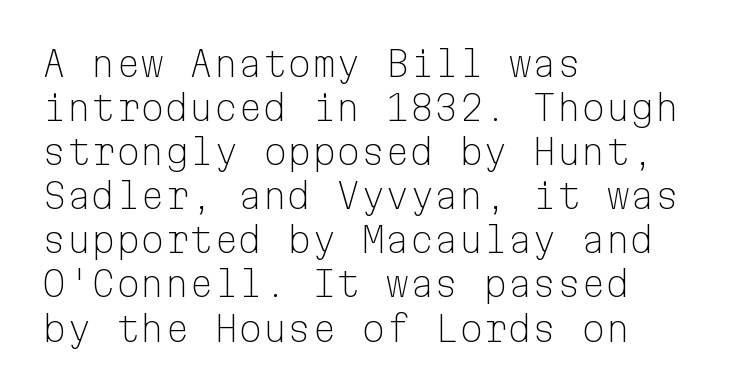
The image shows 35 px light sans-serif type, upright, monospaced; set left-aligned, normal line spacing (1.26x), normal letter spacing, not underlined; low stroke contrast and a medium x-height.
